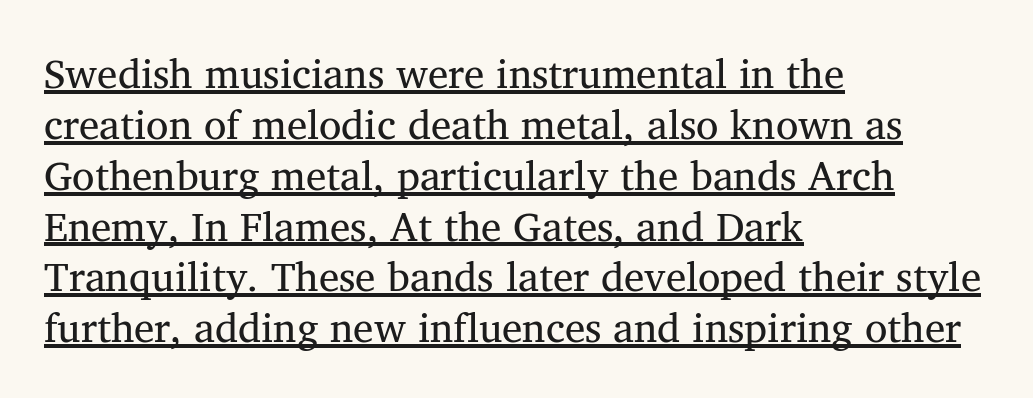
Q: Is the text bold? A: No.
Q: Is the text italic (slanted)? A: No, it is upright.
Q: Is the typeface a serif or a sans-serif typeface? A: Serif.
Q: Is the text underlined? A: Yes.
Q: How is the paragraph aligned? A: Left-aligned.
Q: Is the spacing between letters normal or unusually wide? A: Normal.
Q: Width (condensed, normal, or wide)? A: Normal.
Q: Stroke contrast? A: Medium.
Q: x-height? A: Medium.
Q: Monospaced? A: No.
